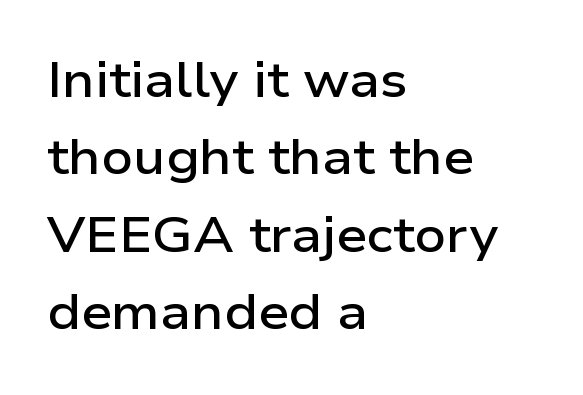
Set as a demibold, roughly 600 on the weight scale. Does the lettering tilt? It doesn't — this is upright. This sample has the flowing, uneven cadence of proportional lettering. The space between consecutive lines is moderate.
